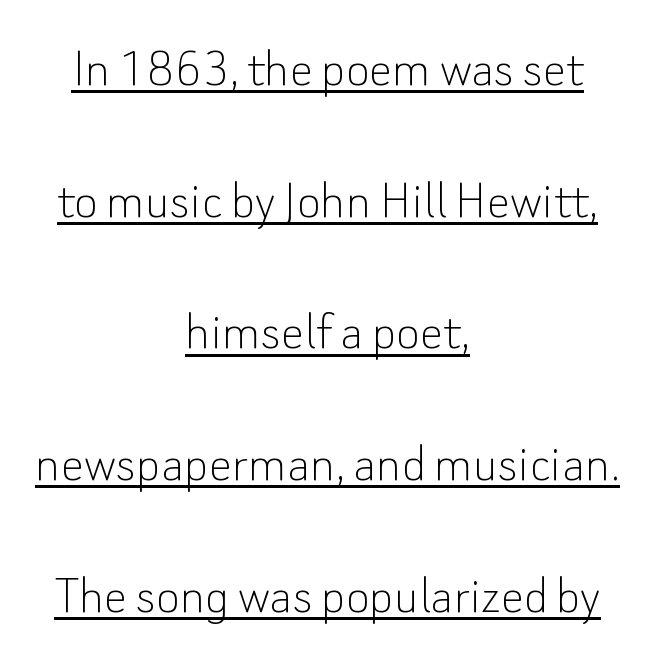
{"serif": "no", "italic": "no", "bold": "no", "weight": "thin", "width": "normal", "stroke_contrast": "low", "x_height": "small", "monospaced": "no", "underline": "yes", "align": "center", "line_spacing": "loose", "line_spacing_ratio": 2.27, "letter_spacing": "normal", "letter_spacing_em": 0.0, "glyph_px": 58}
